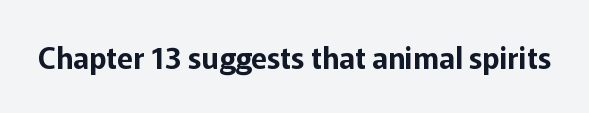
{"serif": "no", "italic": "no", "width": "normal", "stroke_contrast": "low", "x_height": "medium", "monospaced": "no", "underline": "no", "letter_spacing": "normal", "letter_spacing_em": 0.0, "glyph_px": 29}
